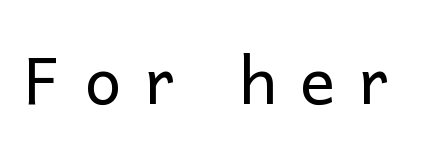
The area under the type is left untouched. Italic: no, the glyphs are upright roman. The rendering uses natural spacing where letterforms have individual widths. A quiet, ordinary-to-light weight characterises the typeface. Look at the bottom of the vertical strokes: they stop flat, with no serifs.
